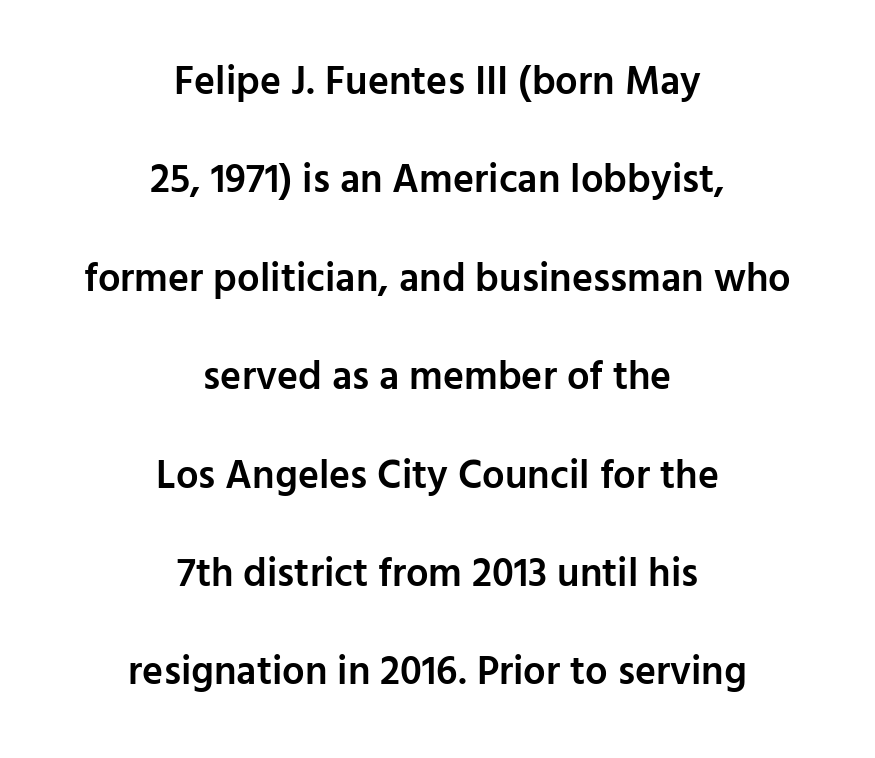
Has an underline been added? It has not. Every row of glyphs is offset so its center matches the block's center. This sample trades compactness for vertical openness between lines. Varying glyph widths throughout — classic text-font behaviour. These lines are composed in type without serifs. Italic? Not at all — the glyphs are vertical.
